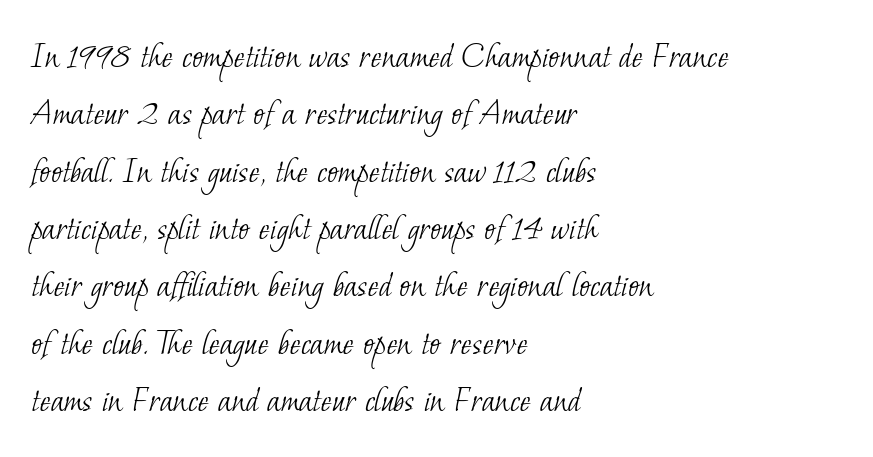
The image shows 37 px light serif type; set left-aligned, normal line spacing (1.55x), normal letter spacing, not underlined; low stroke contrast and a small x-height.
